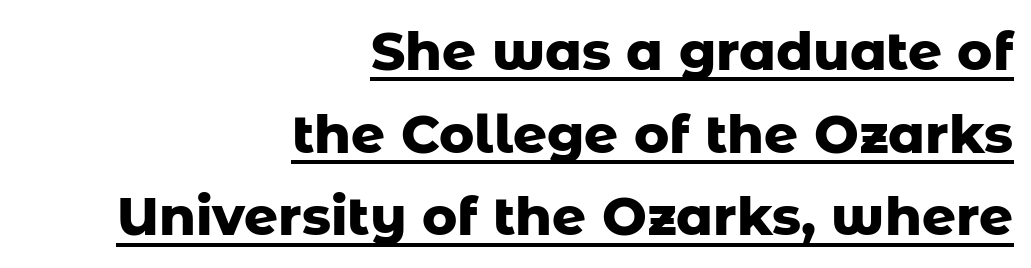
The image shows 53 px heavy sans-serif type, upright; set right-aligned, normal line spacing (1.56x), normal letter spacing, underlined; low stroke contrast and a medium x-height.
